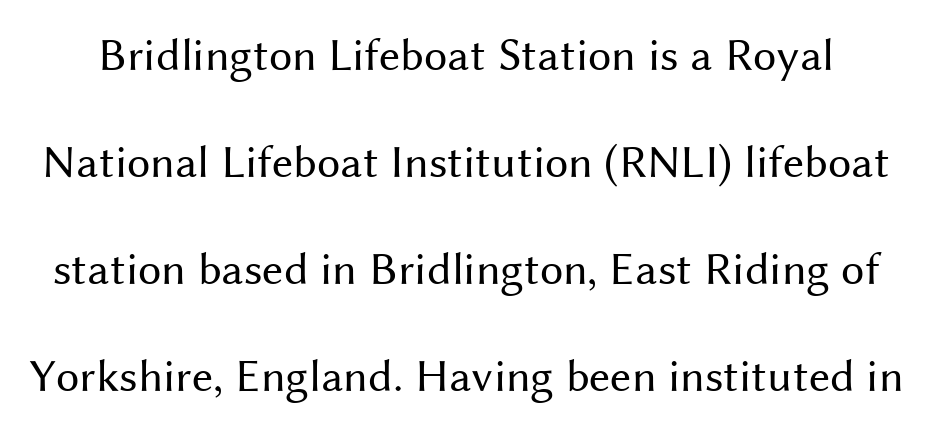
Q: Is the text bold? A: No.
Q: Is the text italic (slanted)? A: No, it is upright.
Q: Is the typeface a serif or a sans-serif typeface? A: Sans-serif.
Q: Is the text underlined? A: No.
Q: Is the spacing between letters normal or unusually wide? A: Normal.
Q: Is the spacing between lines tight, normal or loose? A: Loose.
Q: Width (condensed, normal, or wide)? A: Normal.
Q: Stroke contrast? A: Medium.
Q: x-height? A: Medium.
Q: Monospaced? A: No.
